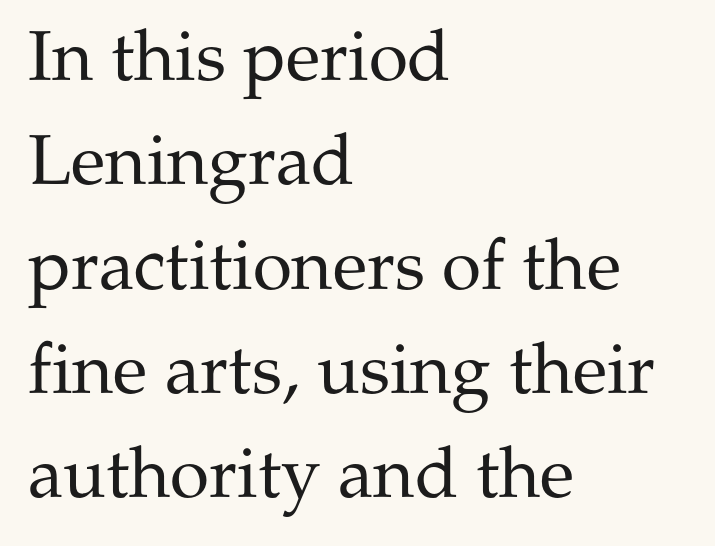
The image shows 71 px regular-weight serif type, upright; set left-aligned, normal line spacing (1.47x), normal letter spacing, not underlined; medium stroke contrast and a medium x-height.
